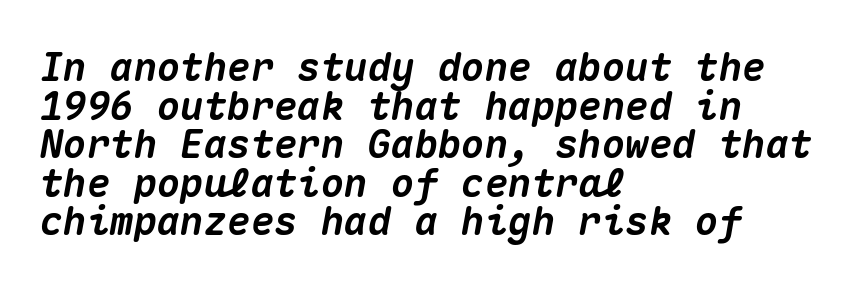
{"italic": "yes", "lean": "right", "slant_degrees": 10, "bold": "yes", "weight": "heavy", "width": "normal", "stroke_contrast": "medium", "x_height": "medium", "monospaced": "yes", "underline": "no", "align": "left", "line_spacing": "tight", "line_spacing_ratio": 0.99, "letter_spacing": "normal", "letter_spacing_em": 0.0, "glyph_px": 39}
